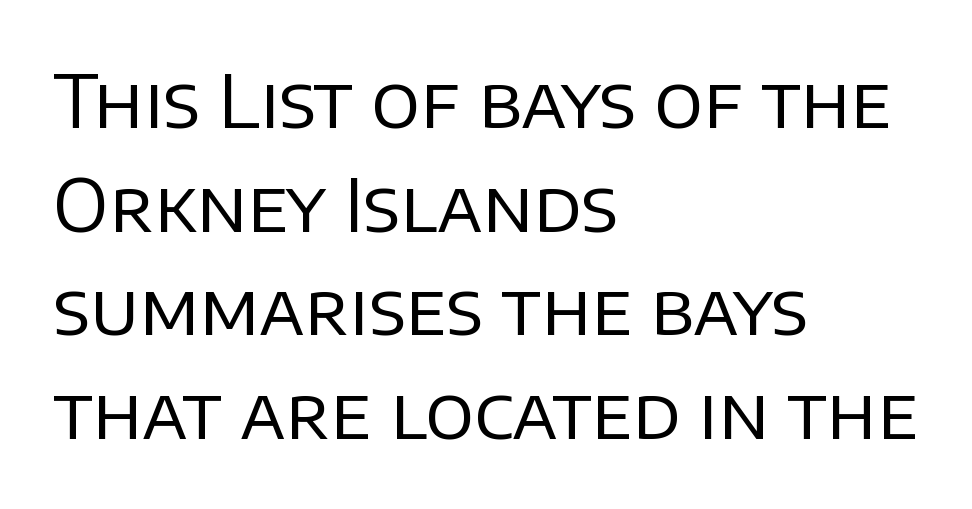
{"serif": "no", "italic": "no", "bold": "no", "weight": "regular", "width": "normal", "stroke_contrast": "low", "x_height": "large", "monospaced": "no", "underline": "no", "align": "left", "line_spacing": "normal", "line_spacing_ratio": 1.44, "letter_spacing": "normal", "letter_spacing_em": 0.0, "glyph_px": 72}
